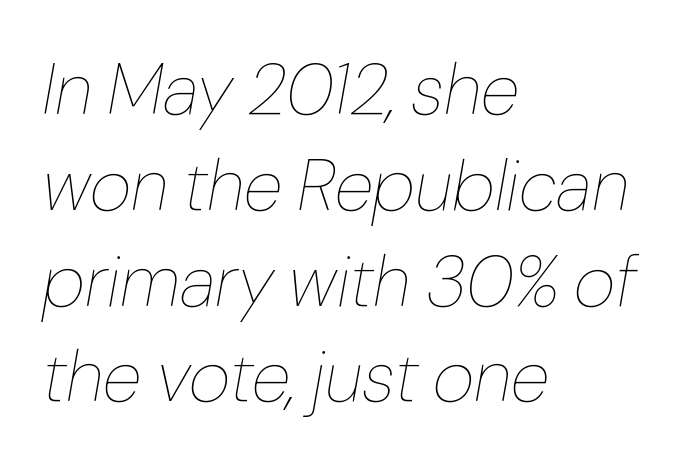
No heavy texture on the line: the type isn't bold. Nothing unusual about the tracking: characters are spaced as the font intends. The rendering uses natural spacing where letterforms have individual widths. Unmarked baselines from the first word to the last. The lettering tilts uniformly, giving the passage an italic look. The text block is weighted toward the left margin, trailing off unevenly rightward.
